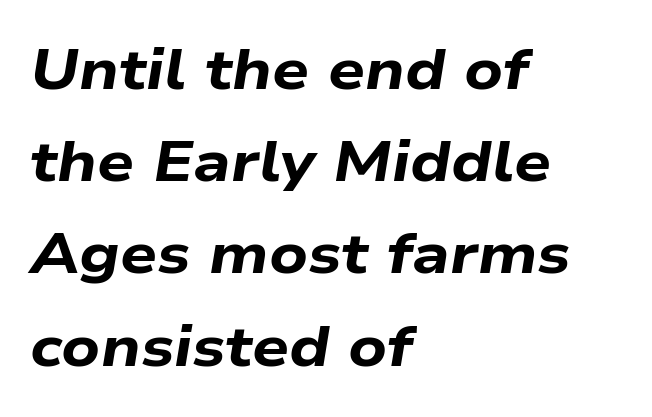
Do the characters align in a grid? No, the font is proportional. The letters sit at their default tracking, neither squeezed nor spread. Honestly, there is no underline to notice here at all. Style check: oblique.
